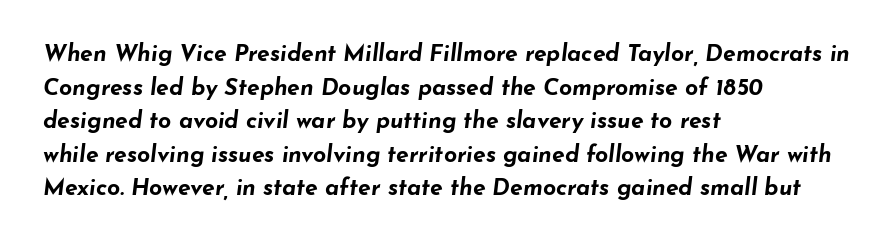
The typography opts for an oblique posture over an upright one. This is heavy type, rendered in bold. Compared with typical paragraphs, the rows here are spaced about the same. A classic flush-left, rag-right setting is used for this passage.
